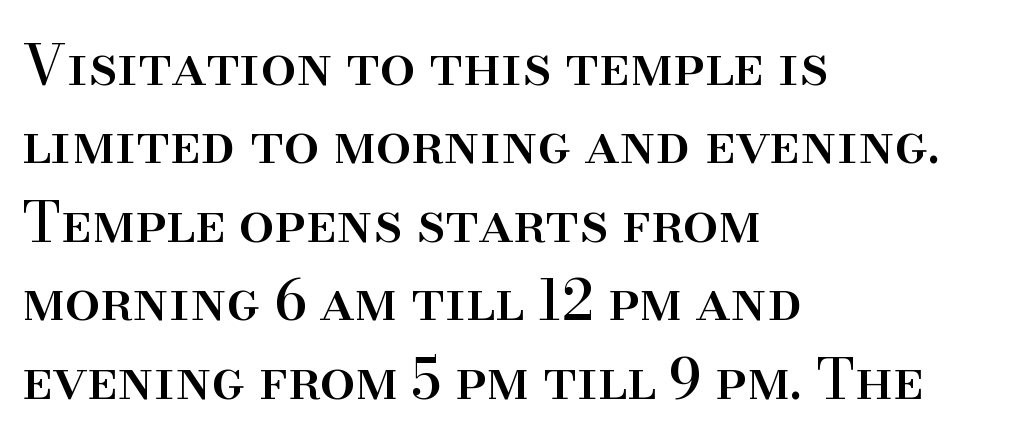
{"serif": "yes", "italic": "no", "width": "normal", "stroke_contrast": "high", "x_height": "small", "monospaced": "no", "underline": "no", "align": "left", "line_spacing": "normal", "line_spacing_ratio": 1.4, "letter_spacing": "normal", "letter_spacing_em": 0.0, "glyph_px": 56}
